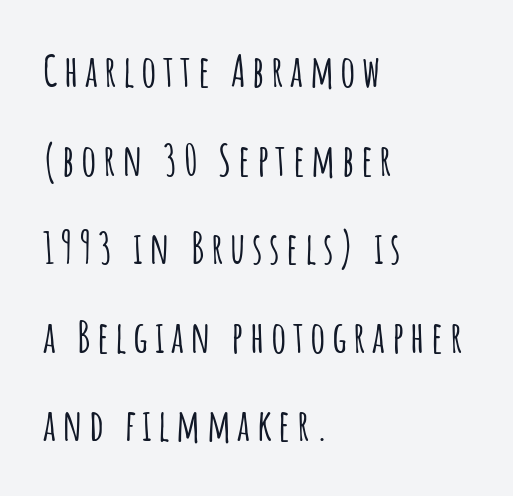
The typeface chosen for these lines omits serifs. If you measured baseline to baseline, you'd find a long distance. Posture: upright roman. Type without underlining.
